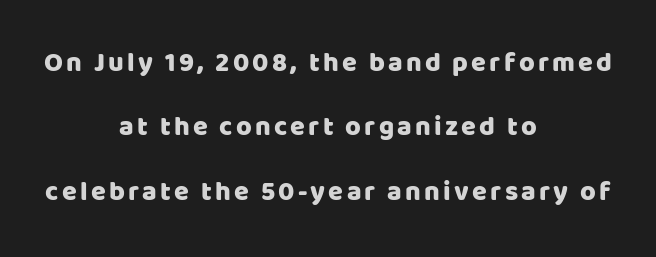
Ordinary non-slanted type is in use. Rule under the text: the space is simply empty. Where is the straight margin? There isn't one; the lines are centered. Line spacing here is loose.
